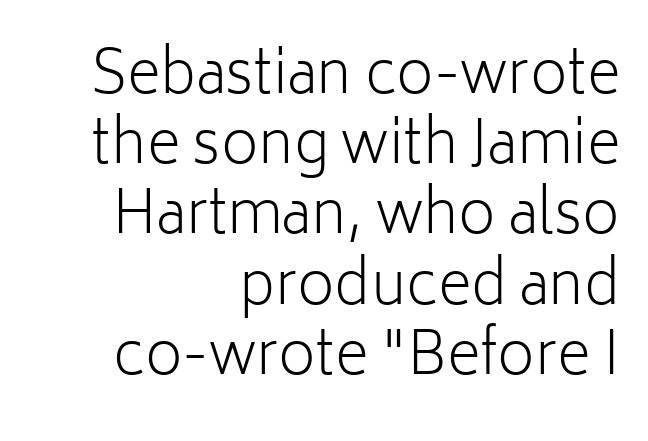
Compared with typical body copy, the letter spacing here is the same. The space directly below the letters is spotless. This sample has the flowing, uneven cadence of proportional lettering. It's the straight-up-and-down kind of type. Unbolded letterforms with no extra heft. Does the copy run flush right? Yes — the right margin is perfectly even.
